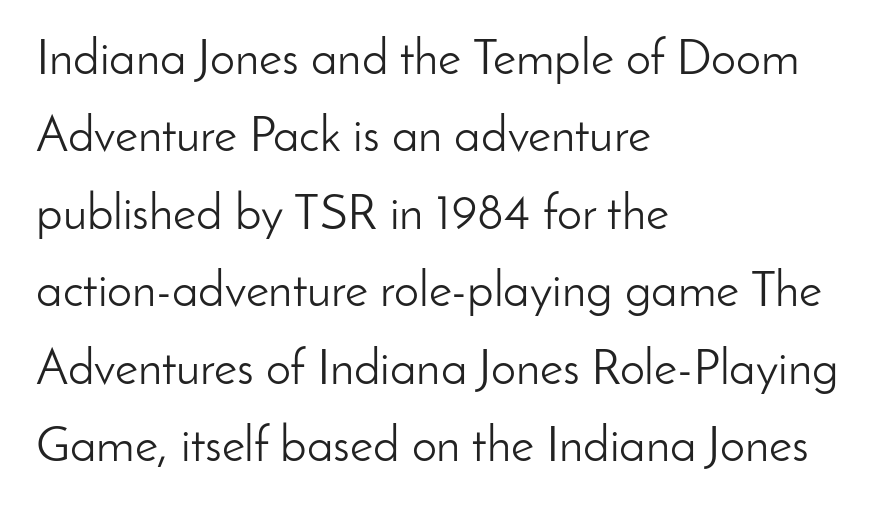
{"serif": "no", "italic": "no", "bold": "no", "weight": "light", "width": "normal", "stroke_contrast": "low", "x_height": "small", "monospaced": "no", "underline": "no", "align": "left", "line_spacing": "normal", "line_spacing_ratio": 1.55, "letter_spacing": "normal", "letter_spacing_em": 0.0, "glyph_px": 50}
